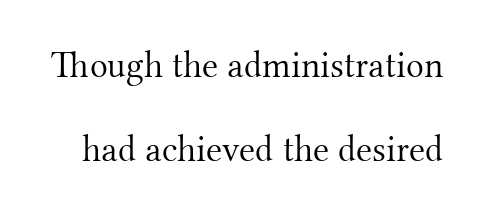
Q: Is the text bold? A: No.
Q: Is the text italic (slanted)? A: No, it is upright.
Q: Is the typeface a serif or a sans-serif typeface? A: Serif.
Q: Is the text underlined? A: No.
Q: Is the spacing between letters normal or unusually wide? A: Normal.
Q: Is the spacing between lines tight, normal or loose? A: Loose.
Q: Width (condensed, normal, or wide)? A: Normal.
Q: Stroke contrast? A: Medium.
Q: x-height? A: Small.
Q: Monospaced? A: No.
